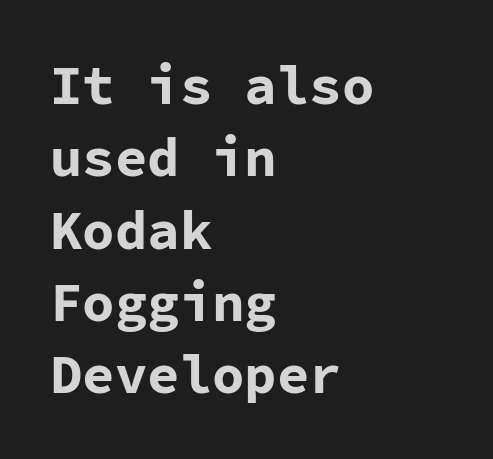
{"serif": "no", "italic": "no", "bold": "yes", "weight": "bold", "width": "normal", "stroke_contrast": "low", "x_height": "medium", "monospaced": "yes", "underline": "no", "align": "left", "line_spacing": "normal", "line_spacing_ratio": 1.34, "letter_spacing": "normal", "letter_spacing_em": 0.0, "glyph_px": 54}
